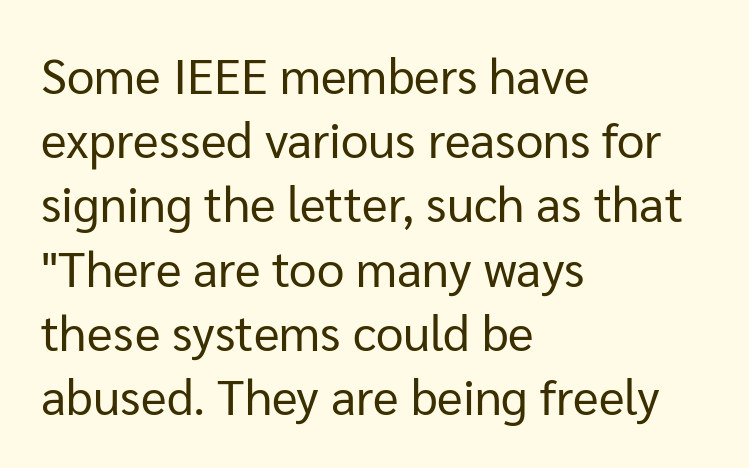
Stem width sits at or under what a default text font uses. Does the lettering tilt? It doesn't — this is upright. Casual observation: everything's shoved over to the left. Regular leading. Note the varied advance widths — an 'i' is clearly narrower than an 'm'. Between one letter and the next there's only the usual sliver of space.
